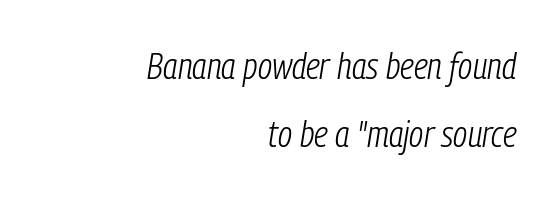
The letters look calm and open, with moderate or lighter stems. When letters slant like this, we call the style italic. The zone under the glyphs is completely vacant. Does extra space separate the letters? No, they use regular spacing. Line ends are locked; line starts wander. Is this a fixed-width face? No — the glyphs have proportional, varying widths.
